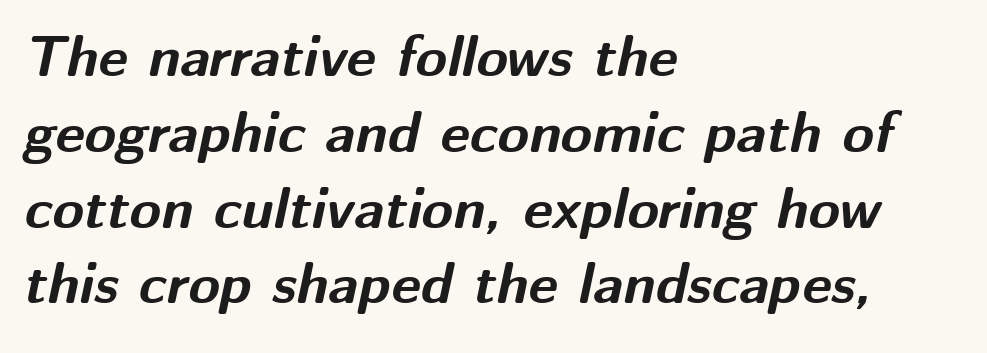
Students, this is bold: see how much ink each stroke carries. If you drew a line through each stem, it would be angled. Leading: standard. The space directly below the letters is spotless. Characters follow at the spacing the type designer built in.
